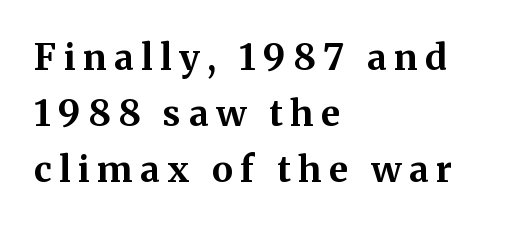
The image shows 36 px bold serif type, upright; set left-aligned, normal line spacing (1.56x), unusually wide letter spacing (+0.21 em), not underlined; medium stroke contrast and a medium x-height.
